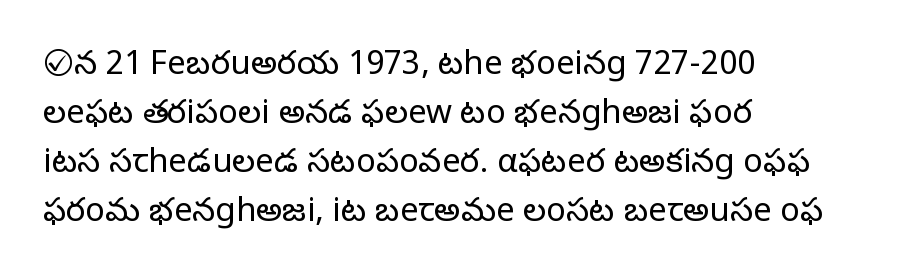
Q: Is the text bold? A: No.
Q: Is the text italic (slanted)? A: No, it is upright.
Q: Is the typeface a serif or a sans-serif typeface? A: Sans-serif.
Q: Is the text underlined? A: No.
Q: How is the paragraph aligned? A: Left-aligned.
Q: Is the spacing between letters normal or unusually wide? A: Normal.
Q: Is the spacing between lines tight, normal or loose? A: Normal.
Q: Width (condensed, normal, or wide)? A: Normal.
Q: Stroke contrast? A: Low.
Q: x-height? A: Medium.
Q: Monospaced? A: No.
